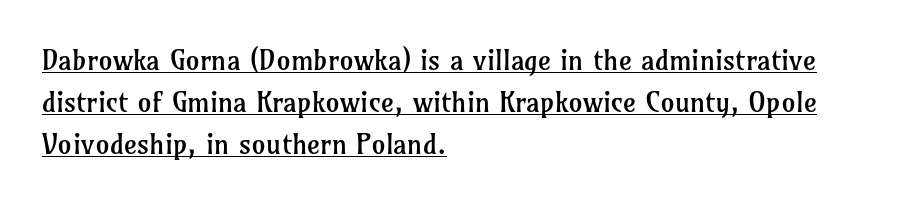
{"serif": "yes", "italic": "no", "bold": "no", "weight": "regular", "width": "normal", "stroke_contrast": "low", "x_height": "medium", "monospaced": "no", "underline": "yes", "align": "left", "line_spacing": "normal", "line_spacing_ratio": 1.5, "letter_spacing": "normal", "letter_spacing_em": 0.0, "glyph_px": 28}
